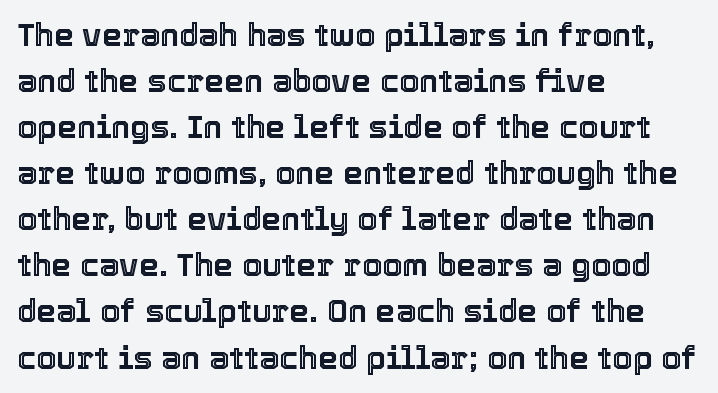
The image shows 32 px text type, upright; set left-aligned, normal line spacing (1.44x), normal letter spacing, not underlined; a medium x-height.
